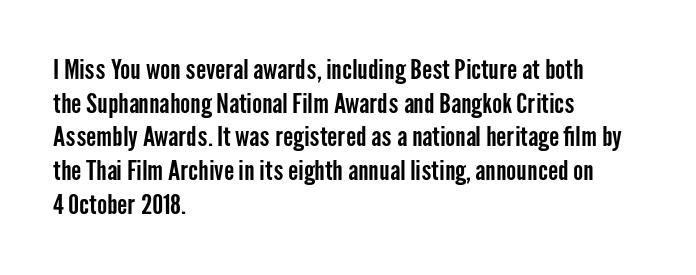
This is the regular roman posture of the typeface. Does extra space separate the letters? No, they use regular spacing. One-word summary of the alignment: left. How would I describe the line gaps? Plain and ordinary.
